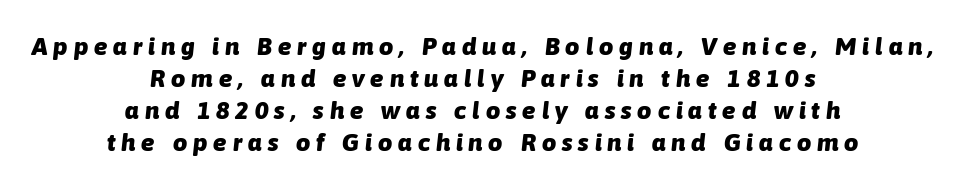
{"italic": "yes", "lean": "right", "slant_degrees": 6, "bold": "yes", "underline": "no", "align": "center", "line_spacing": "normal", "line_spacing_ratio": 1.28, "letter_spacing": "wide", "letter_spacing_em": 0.24, "glyph_px": 25}
